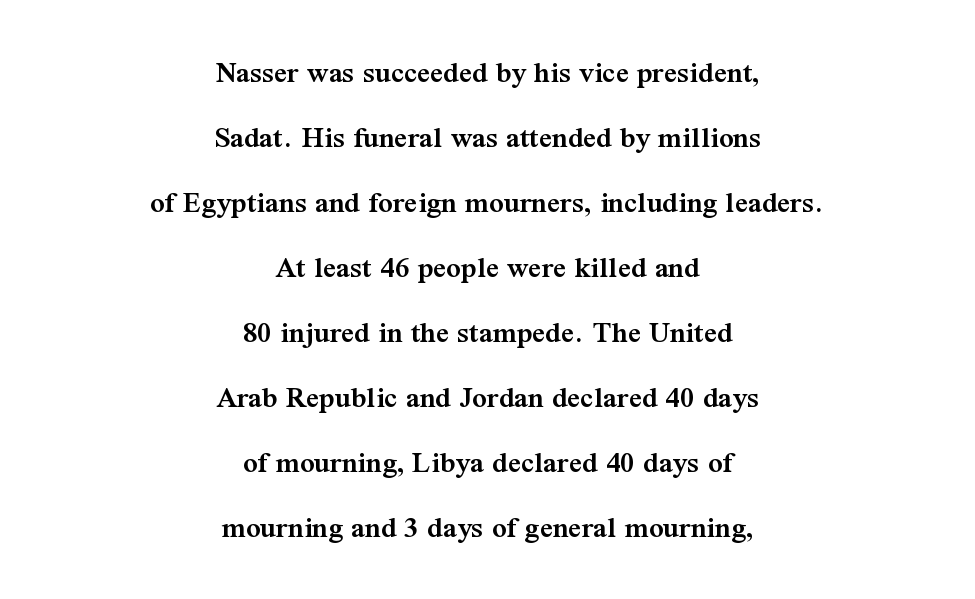
{"serif": "yes", "italic": "no", "bold": "semi", "weight": "semibold", "width": "normal", "stroke_contrast": "medium", "x_height": "medium", "monospaced": "no", "underline": "no", "align": "center", "line_spacing": "loose", "line_spacing_ratio": 2.03, "letter_spacing": "normal", "letter_spacing_em": 0.0, "glyph_px": 32}
